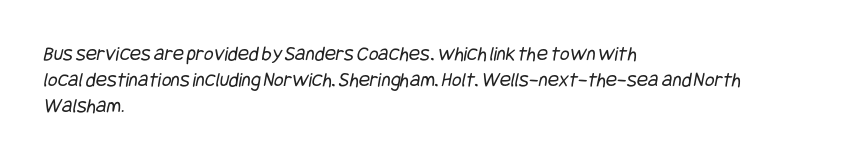
{"bold": "no", "underline": "no", "align": "left", "line_spacing_ratio": 1.23, "letter_spacing": "normal", "letter_spacing_em": 0.0, "glyph_px": 21}
